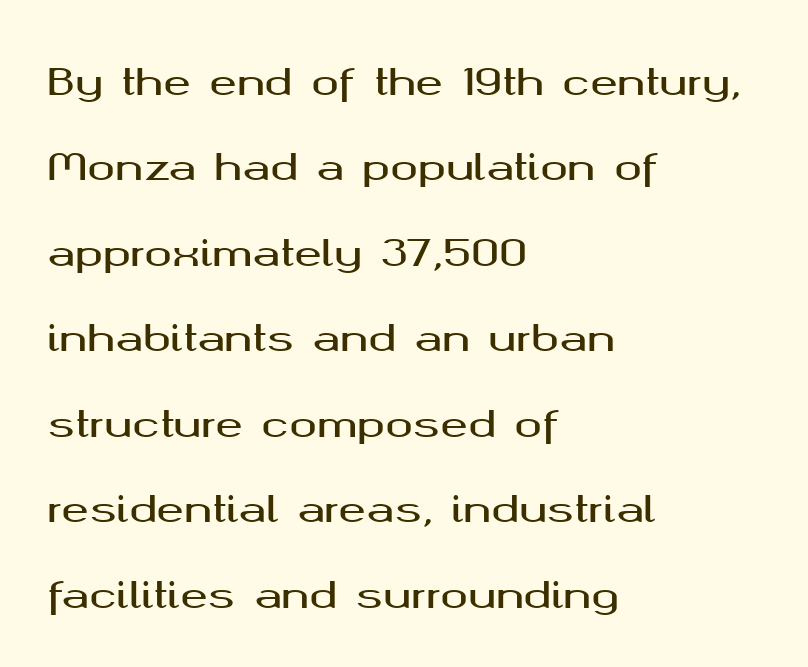
In CSS terms this would be text-align: left. Is this a fixed-width face? No — the glyphs have proportional, varying widths. Ascenders rise straight up at ninety degrees. A typesetter would call this leading open, well beyond the default. Are there feet on the stems? There aren't — it's a sans. Type without underlining.
